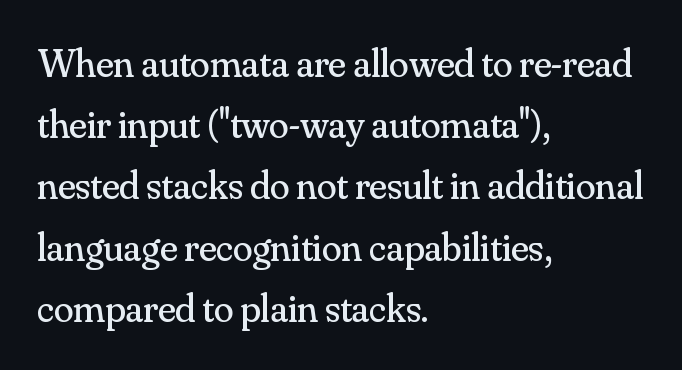
Whoever set this chose a conventional vertical rhythm. The type family on display is of the serif kind. Horizontally, the lines are justified to the leading edge only. Here the glyphs are tracked normally, forming tight word shapes.
